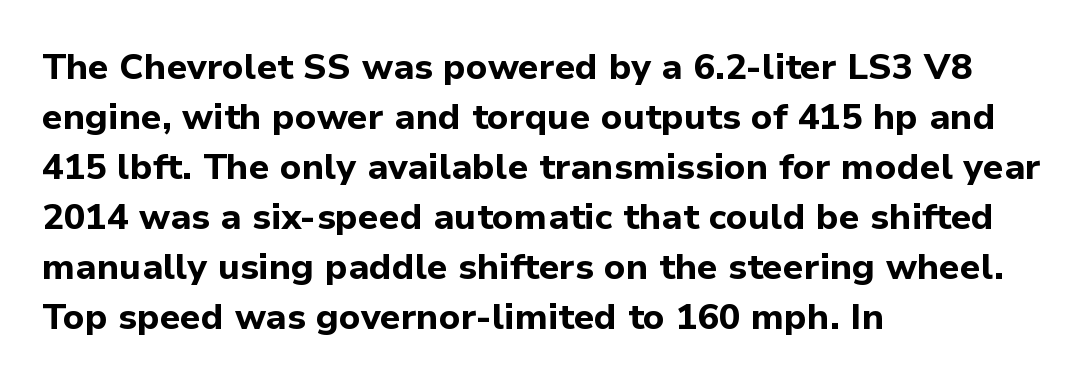
The image shows 36 px bold sans-serif type, upright; set left-aligned, normal line spacing (1.39x), normal letter spacing, not underlined; low stroke contrast and a medium x-height.
